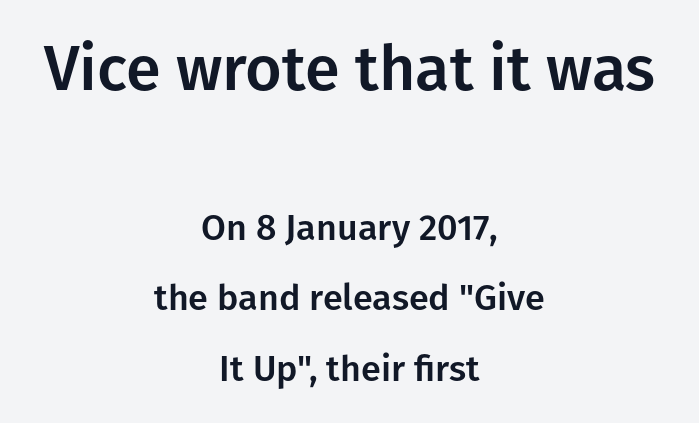
The letters advance in unequal steps, a hallmark of proportional type. Vertically, the passage feels expansive, rows floating well apart. Descenders are the only things crossing below the line. No italicization has been applied; the sample stays upright.
